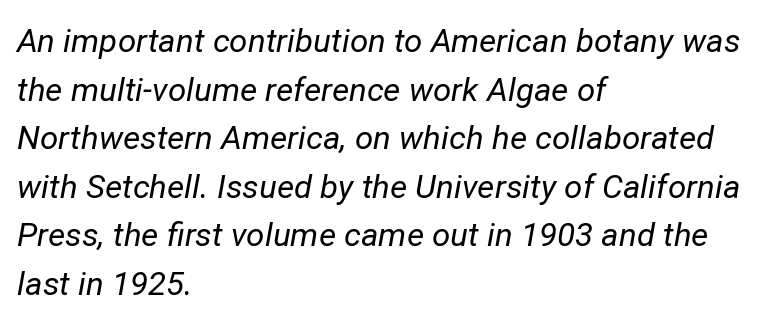
Q: Is the text bold? A: No.
Q: Is the text italic (slanted)? A: Yes, it leans right by about 12 degrees.
Q: Is the text underlined? A: No.
Q: How is the paragraph aligned? A: Left-aligned.
Q: Is the spacing between letters normal or unusually wide? A: Normal.
Q: Is the spacing between lines tight, normal or loose? A: Normal.
Q: Width (condensed, normal, or wide)? A: Normal.
Q: Stroke contrast? A: Low.
Q: x-height? A: Medium.
Q: Monospaced? A: No.
